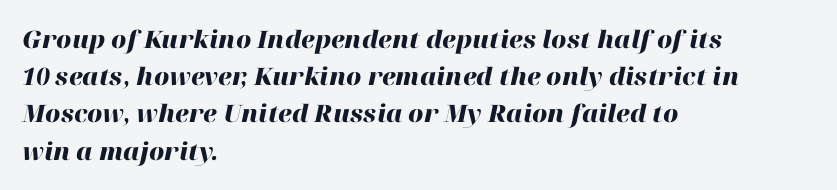
The image shows 24 px bold type, italic (leaning right); set left-aligned, normal line spacing (1.55x), normal letter spacing, not underlined.
